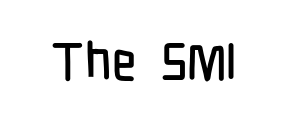
Q: Is the text italic (slanted)? A: No, it is upright.
Q: Is the typeface a serif or a sans-serif typeface? A: Sans-serif.
Q: Is the text underlined? A: No.
Q: Is the spacing between letters normal or unusually wide? A: Normal.
Q: Width (condensed, normal, or wide)? A: Condensed.
Q: Stroke contrast? A: Low.
Q: x-height? A: Medium.
Q: Monospaced? A: No.
